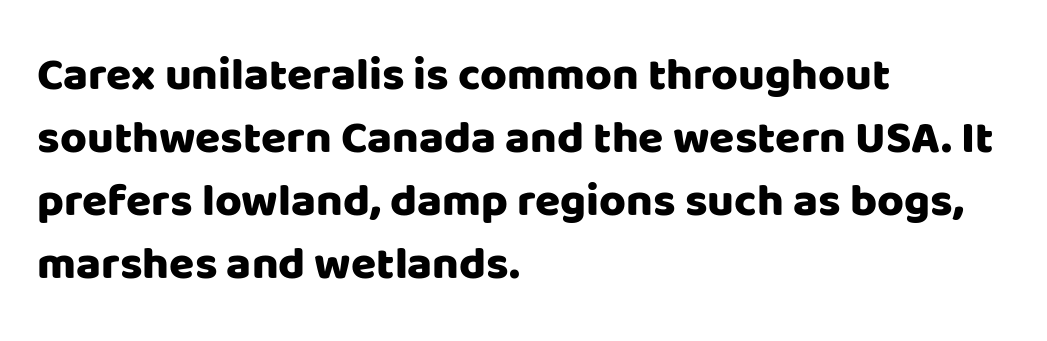
Q: Is the text italic (slanted)? A: No, it is upright.
Q: Is the typeface a serif or a sans-serif typeface? A: Sans-serif.
Q: Is the text underlined? A: No.
Q: How is the paragraph aligned? A: Left-aligned.
Q: Is the spacing between letters normal or unusually wide? A: Normal.
Q: Is the spacing between lines tight, normal or loose? A: Normal.
Q: Width (condensed, normal, or wide)? A: Normal.
Q: Stroke contrast? A: Low.
Q: x-height? A: Large.
Q: Monospaced? A: No.
